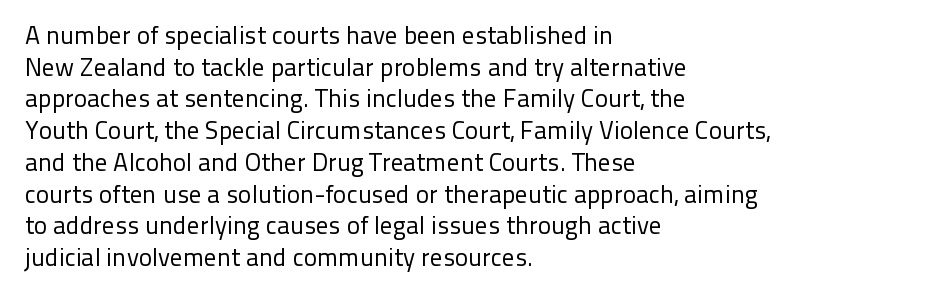
{"italic": "no", "bold": "no", "underline": "no", "align": "left", "line_spacing": "normal", "line_spacing_ratio": 1.27, "letter_spacing": "normal", "letter_spacing_em": 0.0, "glyph_px": 25}
